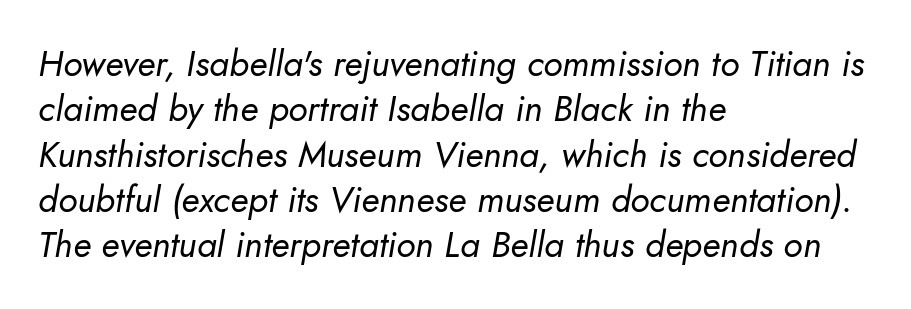
Regular leading. Caption: multi-line text, flush left, ragged right. A typesetter would call this proportional, since set widths differ per character. On a weight scale, this lands at 450 or below.
